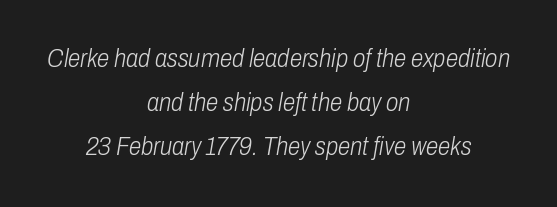
{"italic": "yes", "lean": "right", "slant_degrees": 10, "bold": "no", "underline": "no", "align": "center", "line_spacing_ratio": 1.77, "letter_spacing": "normal", "letter_spacing_em": 0.0, "glyph_px": 25}
